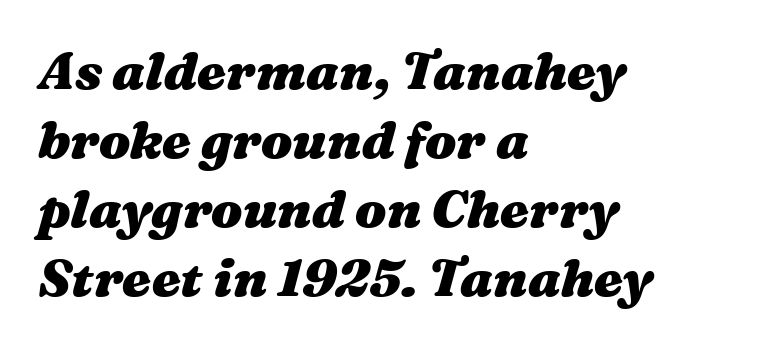
You could call the tracking neutral — neither tight nor loose. In terms of leading, this rendering sits right in the middle. Anything drawn beneath the words? Only blank space. Bold? Absolutely — the strokes are thick and heavy. Proportional: the letters do not fall into vertical columns.
